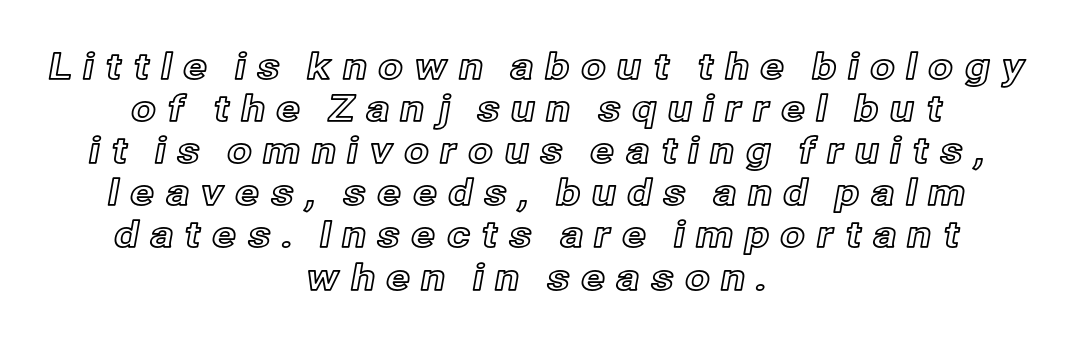
Q: Is the text italic (slanted)? A: Yes.
Q: Is the text underlined? A: No.
Q: How is the paragraph aligned? A: Centered.
Q: Is the spacing between letters normal or unusually wide? A: Unusually wide.
Q: Width (condensed, normal, or wide)? A: Normal.
Q: x-height? A: Medium.
Q: Monospaced? A: No.
